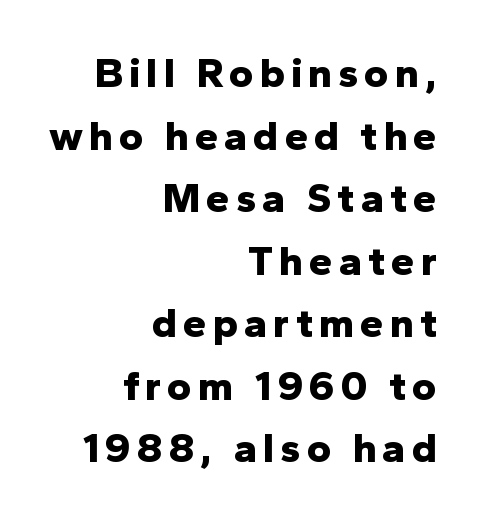
{"serif": "no", "italic": "no", "bold": "yes", "weight": "bold", "width": "normal", "stroke_contrast": "low", "x_height": "medium", "monospaced": "no", "underline": "no", "align": "right", "line_spacing": "normal", "line_spacing_ratio": 1.49, "glyph_px": 42}
